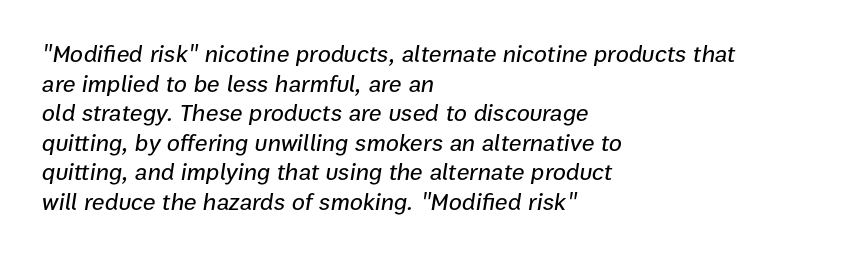
The image shows 24 px text type, italic (leaning right); set left-aligned, line spacing 1.23x, normal letter spacing, not underlined.
